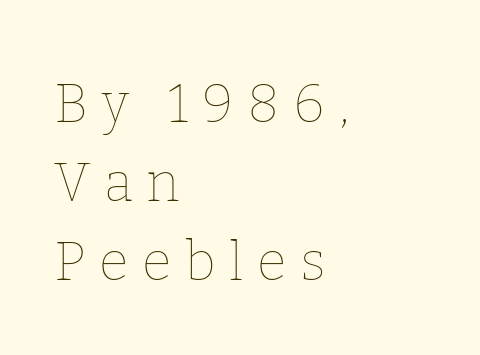
The image shows 54 px thin type, upright; set left-aligned, normal line spacing (1.46x), unusually wide letter spacing (+0.25 em), not underlined; low stroke contrast and a medium x-height.
